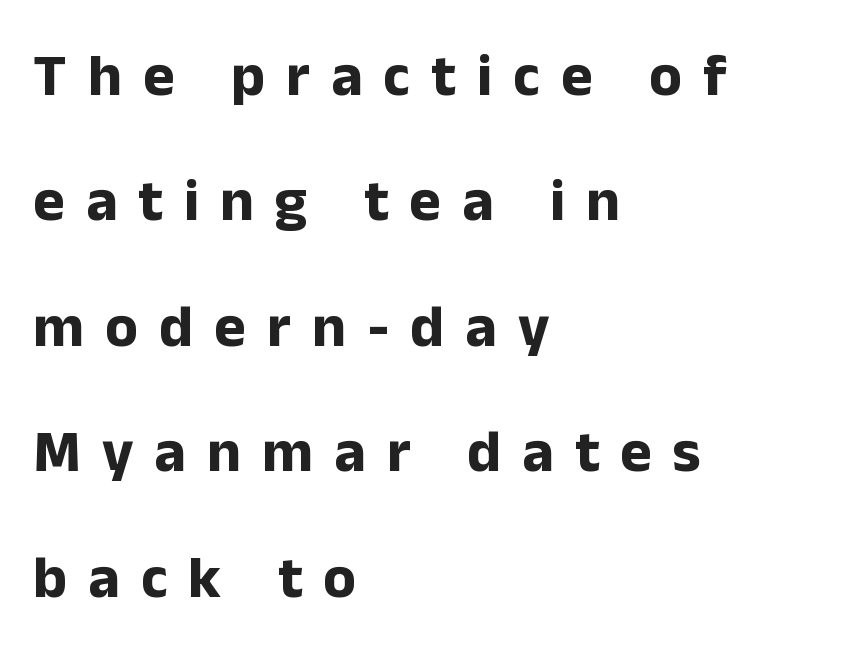
Q: Is the text bold? A: Yes.
Q: Is the text italic (slanted)? A: No, it is upright.
Q: Is the typeface a serif or a sans-serif typeface? A: Sans-serif.
Q: Is the text underlined? A: No.
Q: How is the paragraph aligned? A: Left-aligned.
Q: Is the spacing between letters normal or unusually wide? A: Unusually wide.
Q: Is the spacing between lines tight, normal or loose? A: Loose.
Q: Width (condensed, normal, or wide)? A: Normal.
Q: Stroke contrast? A: Low.
Q: x-height? A: Medium.
Q: Monospaced? A: No.
